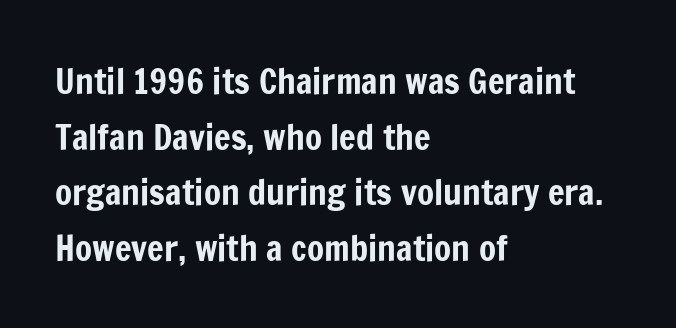
The image shows 35 px condensed sans-serif type, upright; set left-aligned, normal line spacing (1.59x), normal letter spacing, not underlined; low stroke contrast and a medium x-height.
